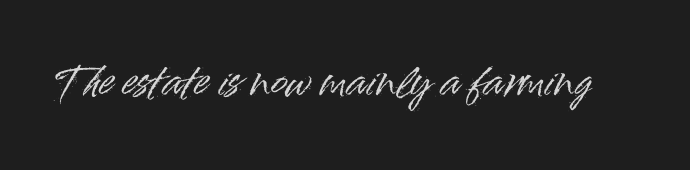
Letterform terminals end flat and unadorned throughout the passage. In terms of letterspacing, this is plain default setting. Note the varied advance widths — an 'i' is clearly narrower than an 'm'. Nobody drew a line under any word here.
